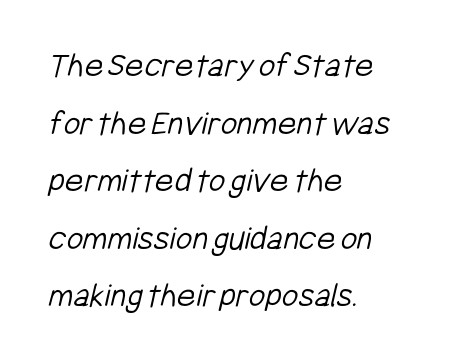
The font is comparable to plain body text, perhaps lighter. Leftover space on each line is placed entirely after the last word. The rows are spaced the way most documents space them. Each letter keeps its own natural width here, so spacing adapts to shape. The gap between lines stays unmarked.
